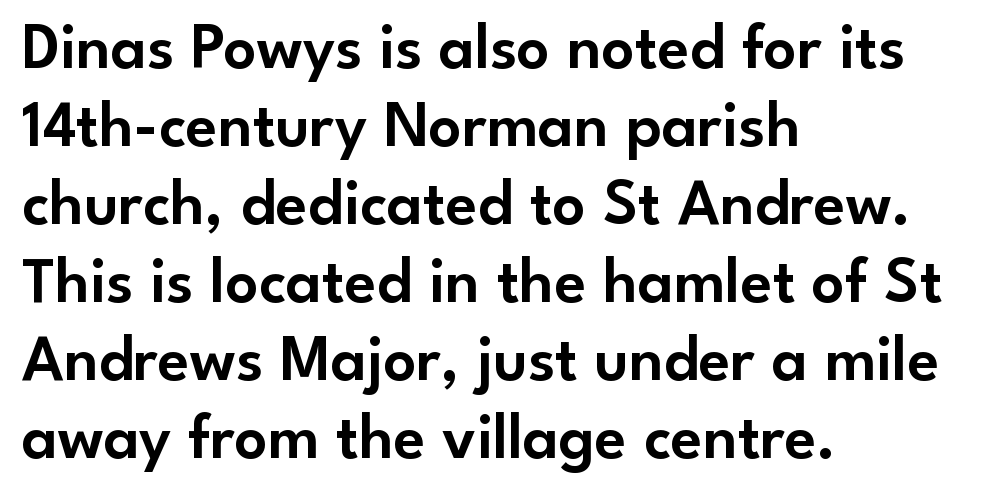
{"serif": "no", "italic": "no", "width": "normal", "stroke_contrast": "low", "x_height": "small", "monospaced": "no", "underline": "no", "align": "left", "line_spacing_ratio": 1.2, "letter_spacing": "normal", "letter_spacing_em": 0.0, "glyph_px": 65}
